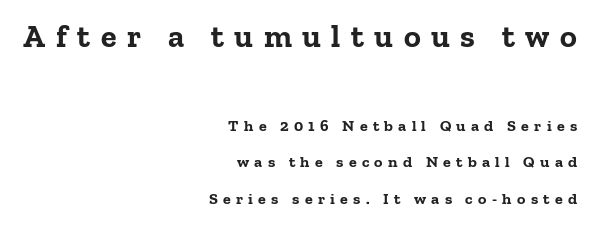
The image shows 32 px bold serif type, upright; set right-aligned, loose line spacing (2.28x), unusually wide letter spacing (+0.33 em), not underlined; the first (top) block is 2.0x larger; low stroke contrast and a medium x-height.
